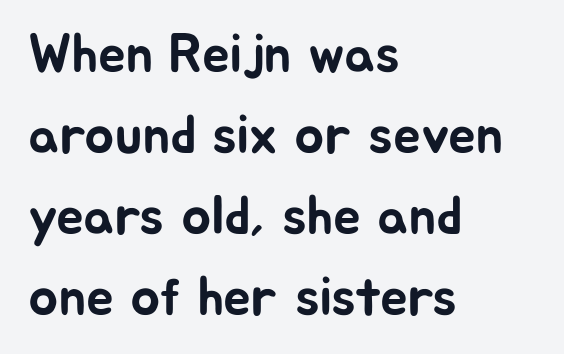
Q: Is the text italic (slanted)? A: No, it is upright.
Q: Is the typeface a serif or a sans-serif typeface? A: Sans-serif.
Q: Is the text underlined? A: No.
Q: How is the paragraph aligned? A: Left-aligned.
Q: Is the spacing between letters normal or unusually wide? A: Normal.
Q: Is the spacing between lines tight, normal or loose? A: Normal.
Q: Width (condensed, normal, or wide)? A: Normal.
Q: Stroke contrast? A: Low.
Q: x-height? A: Medium.
Q: Monospaced? A: No.
